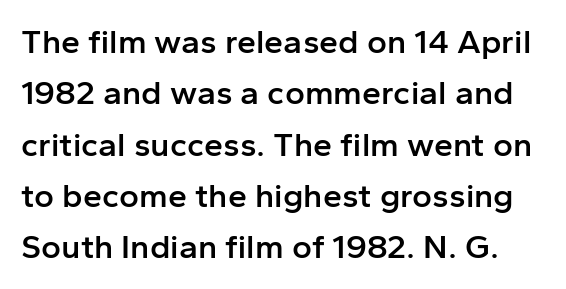
Q: Is the text bold? A: Semi-bold.
Q: Is the text italic (slanted)? A: No, it is upright.
Q: Is the typeface a serif or a sans-serif typeface? A: Sans-serif.
Q: Is the text underlined? A: No.
Q: Is the spacing between letters normal or unusually wide? A: Normal.
Q: Is the spacing between lines tight, normal or loose? A: Normal.
Q: Width (condensed, normal, or wide)? A: Normal.
Q: Stroke contrast? A: Low.
Q: x-height? A: Medium.
Q: Monospaced? A: No.
